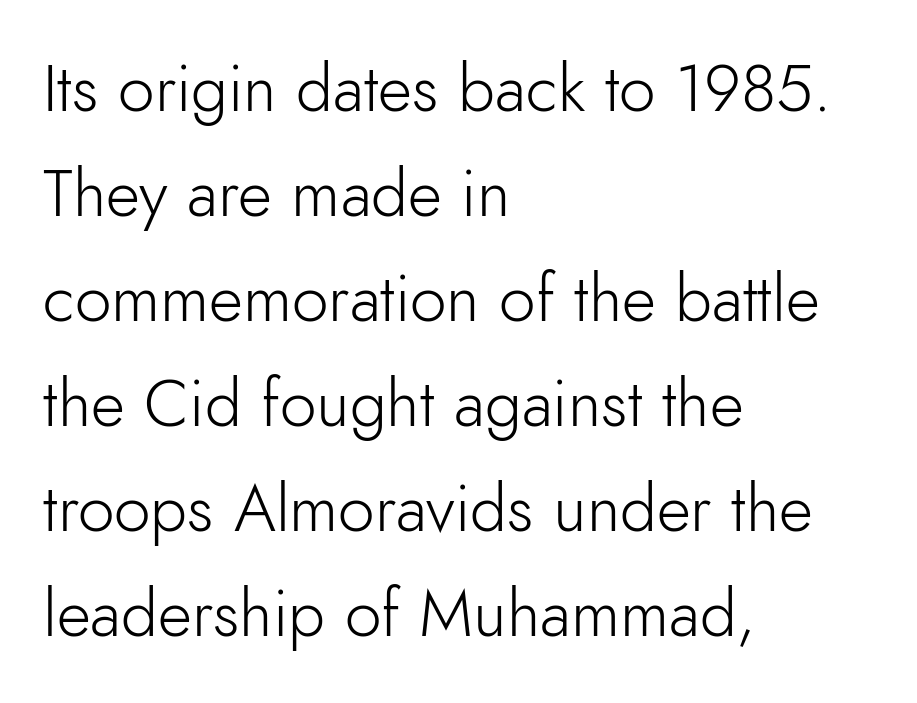
The image shows 66 px light sans-serif type, upright; set left-aligned, normal line spacing (1.59x), normal letter spacing, not underlined; low stroke contrast and a small x-height.
